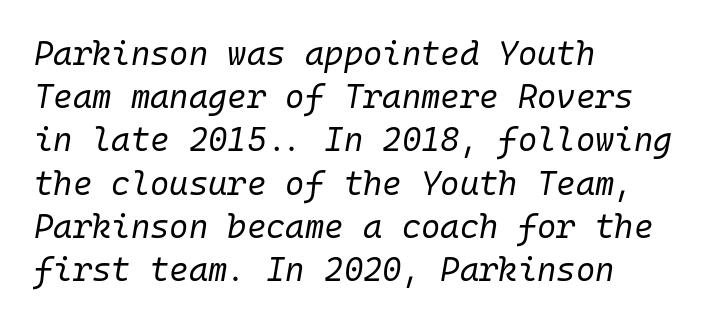
Q: Is the text bold? A: No.
Q: Is the text italic (slanted)? A: Yes, it leans right by about 10 degrees.
Q: Is the text underlined? A: No.
Q: How is the paragraph aligned? A: Left-aligned.
Q: Is the spacing between letters normal or unusually wide? A: Normal.
Q: Is the spacing between lines tight, normal or loose? A: Normal.
Q: Width (condensed, normal, or wide)? A: Normal.
Q: Stroke contrast? A: Low.
Q: x-height? A: Medium.
Q: Monospaced? A: Yes.
